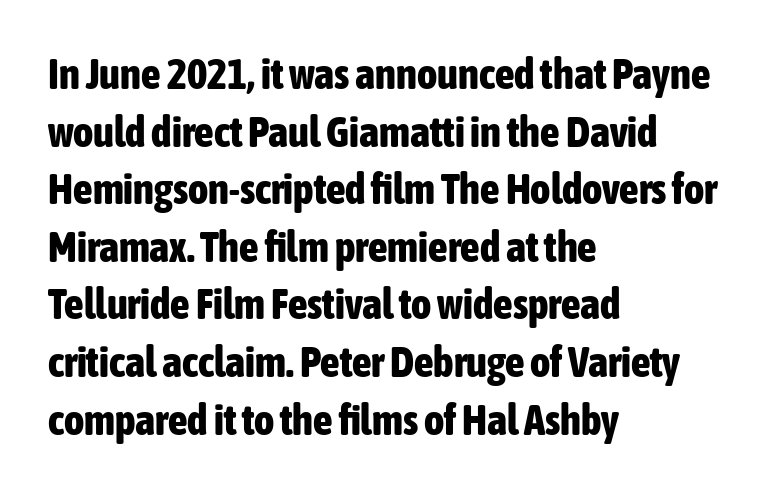
Is this a fixed-width face? No — the glyphs have proportional, varying widths. This is heavy type, rendered in bold. No word sits above an underline. The rag falls on the right side of this text block. Interline gaps are of average width in this sample. I'd call this a sans setting — the letters go barefoot.
